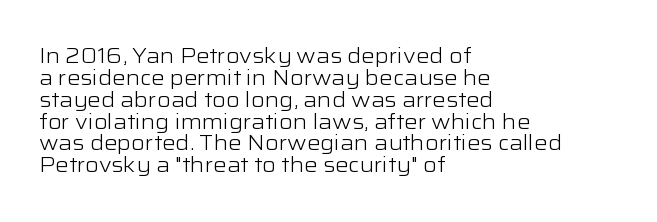
The image shows 21 px text type, upright; set left-aligned, tight line spacing (1.04x), normal letter spacing, not underlined.
